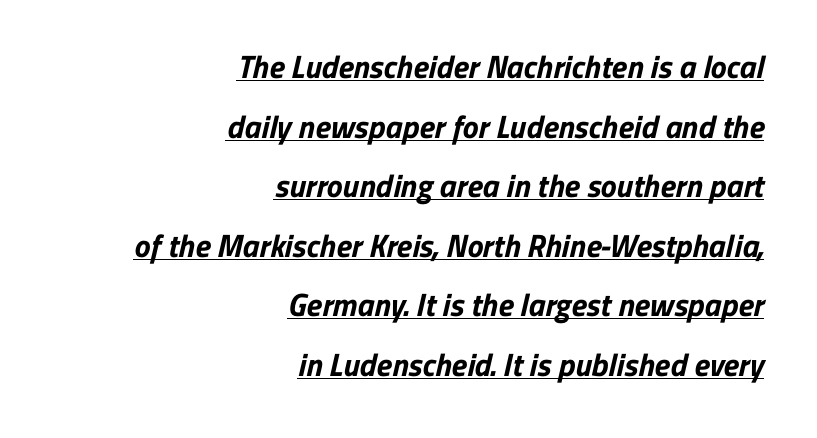
Which margin do the lines hug? The right one — the left edge is uneven. Note the varied advance widths — an 'i' is clearly narrower than an 'm'. I'd call this a sans setting — the letters go barefoot. Beneath each row of characters lies a ruled line.
